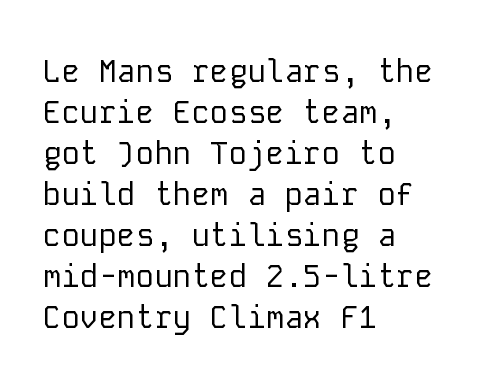
The image shows 31 px regular-weight sans-serif type, upright, monospaced; set left-aligned, normal line spacing (1.32x), normal letter spacing, not underlined; low stroke contrast and a medium x-height.
